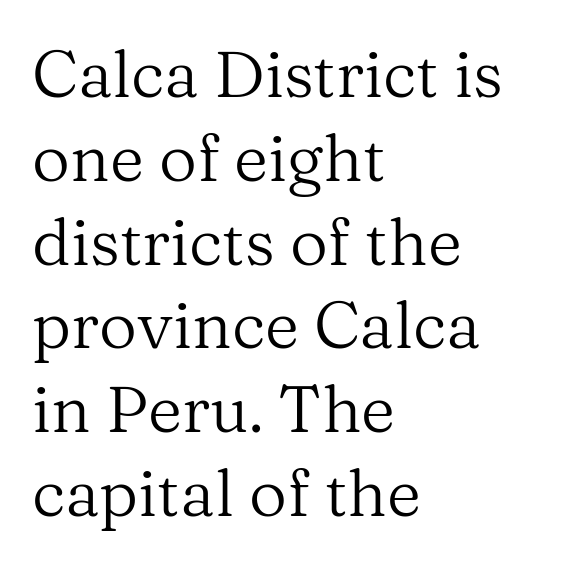
{"serif": "yes", "italic": "no", "bold": "no", "weight": "regular", "width": "normal", "stroke_contrast": "medium", "x_height": "medium", "monospaced": "no", "underline": "no", "align": "left", "line_spacing": "normal", "line_spacing_ratio": 1.27, "letter_spacing": "normal", "letter_spacing_em": 0.0, "glyph_px": 66}
